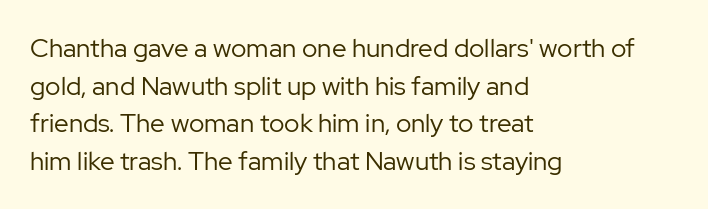
Q: Is the text bold? A: No.
Q: Is the text italic (slanted)? A: No, it is upright.
Q: Is the text underlined? A: No.
Q: How is the paragraph aligned? A: Left-aligned.
Q: Is the spacing between letters normal or unusually wide? A: Normal.
Q: Is the spacing between lines tight, normal or loose? A: Normal.
